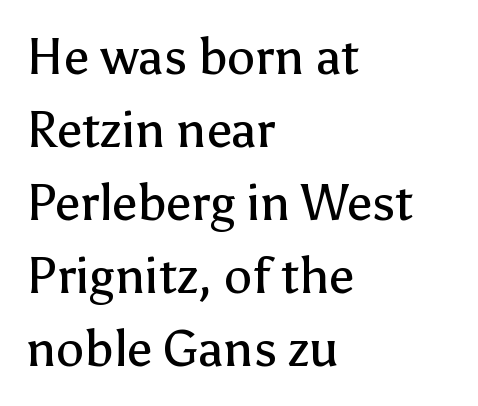
The image shows 50 px regular-weight sans-serif type, upright; set left-aligned, normal line spacing (1.46x), normal letter spacing, not underlined; low stroke contrast and a medium x-height.
